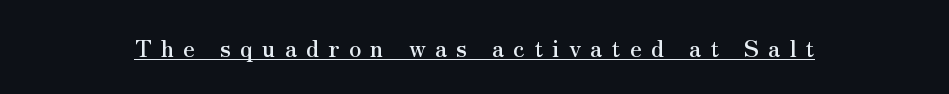
The image shows 23 px text type, upright; set unusually wide letter spacing (+0.4 em), underlined.
